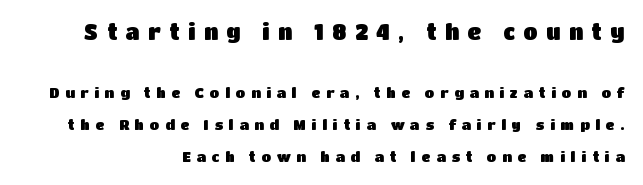
Loosely led — the rows are spread out. Is the letter spacing exaggerated? Yes — the characters are pushed far apart. The upper block of text is set noticeably larger than the block beneath it. Lines of text with bare space underneath.
